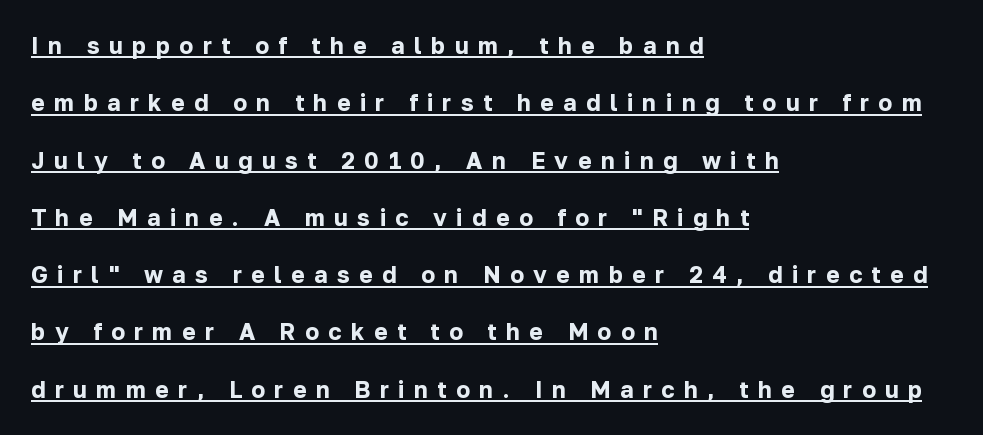
Q: Is the text bold? A: Yes.
Q: Is the text italic (slanted)? A: No, it is upright.
Q: Is the text underlined? A: Yes.
Q: How is the paragraph aligned? A: Left-aligned.
Q: Is the spacing between letters normal or unusually wide? A: Unusually wide.
Q: Is the spacing between lines tight, normal or loose? A: Loose.
